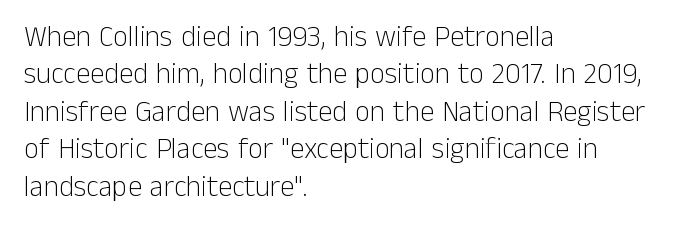
The image shows 29 px light sans-serif type, upright; set left-aligned, normal line spacing (1.29x), normal letter spacing, not underlined; low stroke contrast and a medium x-height.
